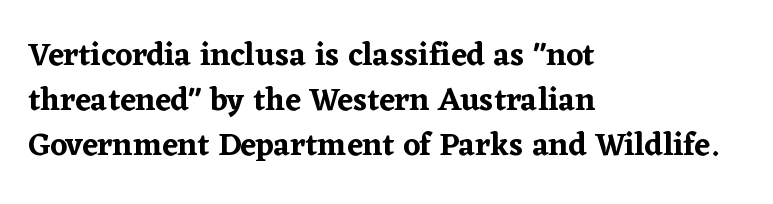
The image shows 32 px serif type, upright; set left-aligned, normal line spacing (1.4x), normal letter spacing, not underlined; low stroke contrast and a medium x-height.
